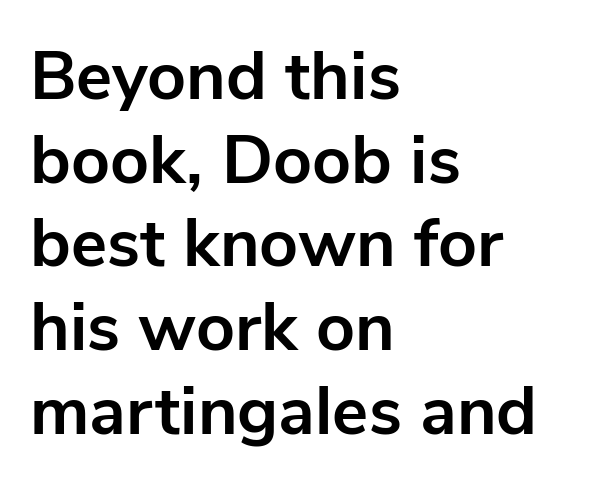
Emphasis by weight is at full strength: bold. Posture: straight, roman, zero tilt. I'd call this a sans setting — the letters go barefoot. Think of a printed novel: that variable character pitch is what you see here.
